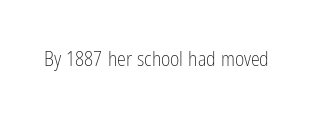
The image shows 20 px text type, upright; set normal letter spacing, not underlined.
